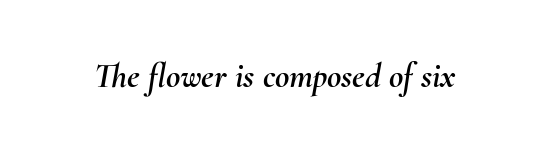
Q: Is the text italic (slanted)? A: Yes, it leans right by about 10 degrees.
Q: Is the text underlined? A: No.
Q: Is the spacing between letters normal or unusually wide? A: Normal.
Q: Width (condensed, normal, or wide)? A: Normal.
Q: Stroke contrast? A: Medium.
Q: x-height? A: Small.
Q: Monospaced? A: No.
